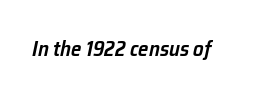
Q: Is the text bold? A: Semi-bold.
Q: Is the text italic (slanted)? A: Yes, it leans right by about 12 degrees.
Q: Is the text underlined? A: No.
Q: Is the spacing between letters normal or unusually wide? A: Normal.
